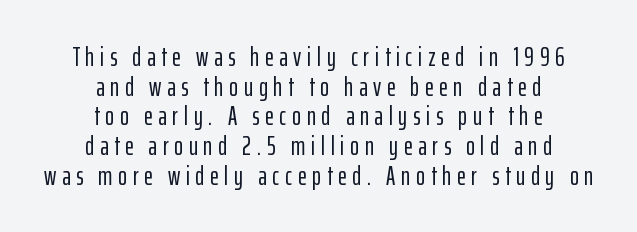
The image shows 27 px text type, upright; set centered, tight line spacing (1.1x), unusually wide letter spacing (+0.21 em), not underlined.
